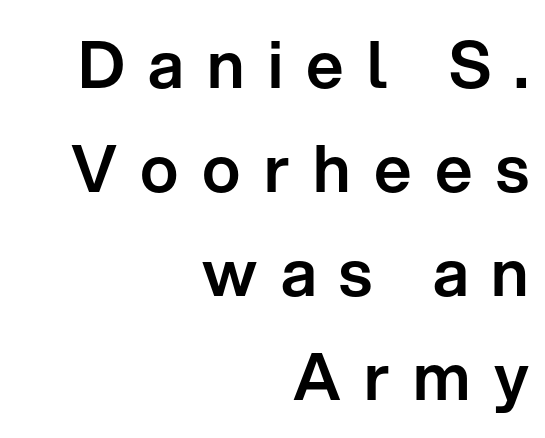
{"serif": "no", "italic": "no", "width": "normal", "stroke_contrast": "low", "x_height": "medium", "monospaced": "no", "underline": "no", "align": "right", "line_spacing": "normal", "line_spacing_ratio": 1.6, "letter_spacing": "wide", "letter_spacing_em": 0.36, "glyph_px": 65}
